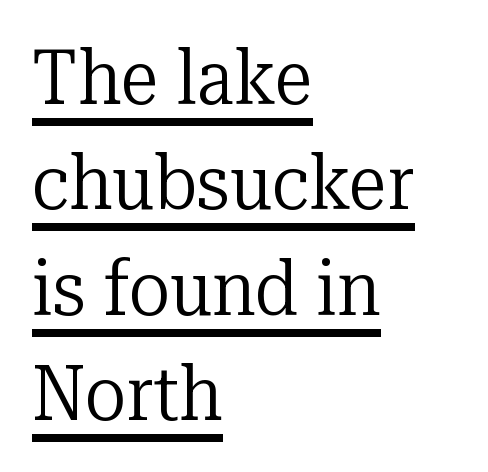
Q: Is the text bold? A: No.
Q: Is the text italic (slanted)? A: No, it is upright.
Q: Is the typeface a serif or a sans-serif typeface? A: Serif.
Q: Is the text underlined? A: Yes.
Q: How is the paragraph aligned? A: Left-aligned.
Q: Is the spacing between letters normal or unusually wide? A: Normal.
Q: Is the spacing between lines tight, normal or loose? A: Normal.
Q: Width (condensed, normal, or wide)? A: Normal.
Q: Stroke contrast? A: Low.
Q: x-height? A: Medium.
Q: Monospaced? A: No.
